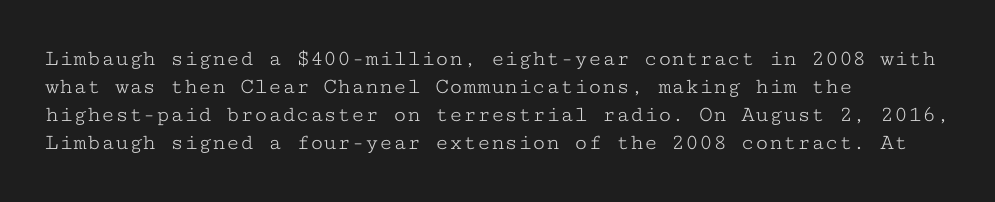
Q: Is the text bold? A: No.
Q: Is the text italic (slanted)? A: No, it is upright.
Q: Is the text underlined? A: No.
Q: How is the paragraph aligned? A: Left-aligned.
Q: Is the spacing between letters normal or unusually wide? A: Normal.
